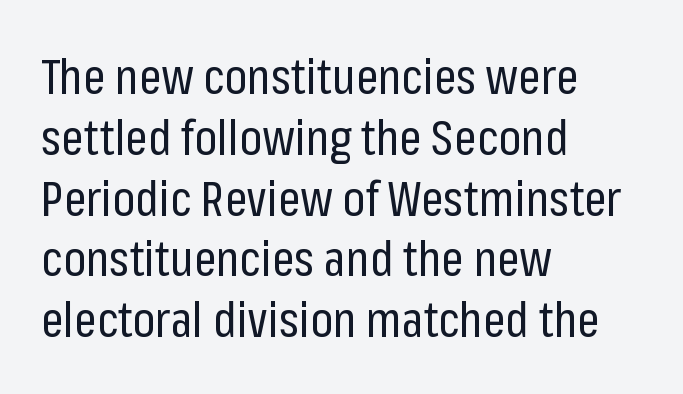
The image shows 49 px regular-weight, condensed sans-serif type, upright; set left-aligned, line spacing 1.24x, normal letter spacing, not underlined; low stroke contrast and a medium x-height.
